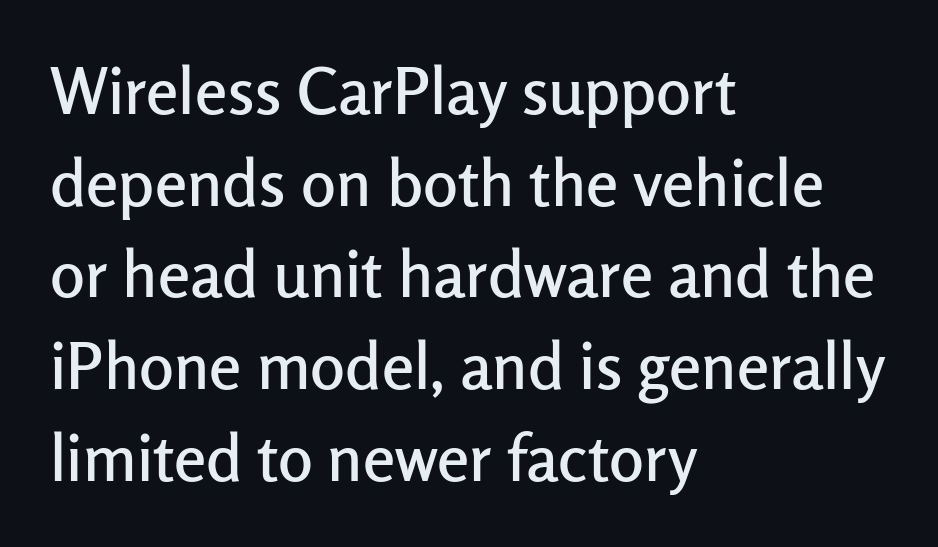
One-word summary of the alignment: left. Leading matches the norm, producing a regular column. Plain, unruled lines of type. A typesetter would label this face a sans.
